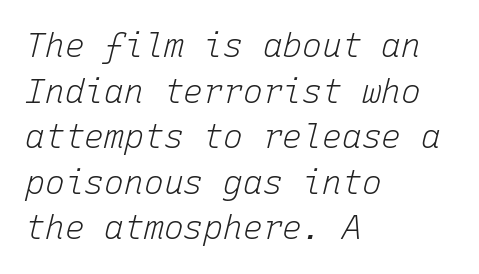
{"italic": "yes", "lean": "right", "slant_degrees": 15, "bold": "no", "weight": "light", "width": "normal", "stroke_contrast": "low", "x_height": "medium", "monospaced": "yes", "underline": "no", "align": "left", "line_spacing": "normal", "line_spacing_ratio": 1.38, "letter_spacing": "normal", "letter_spacing_em": 0.0, "glyph_px": 33}
